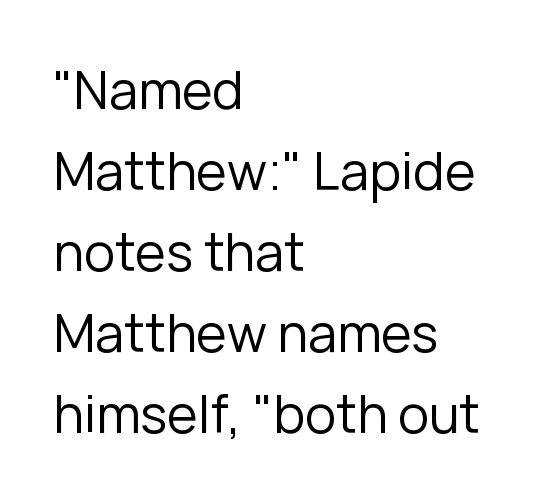
The image shows 52 px regular-weight sans-serif type, upright; set left-aligned, normal line spacing (1.56x), normal letter spacing, not underlined; low stroke contrast and a medium x-height.
